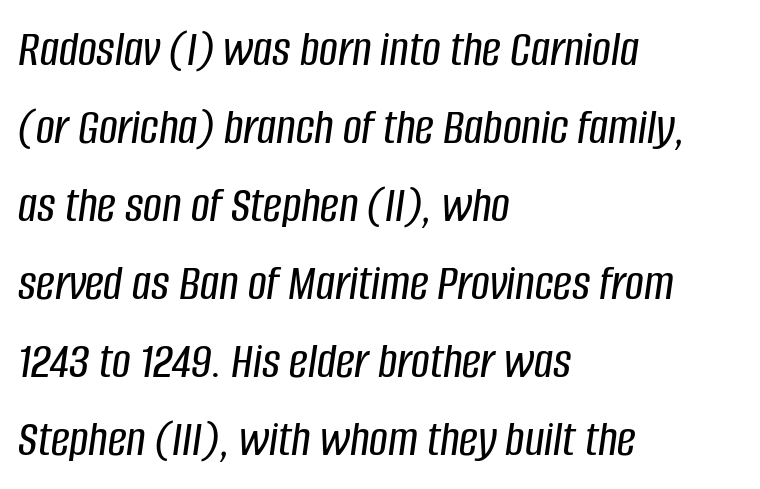
{"italic": "yes", "lean": "right", "slant_degrees": 8, "width": "condensed", "stroke_contrast": "low", "x_height": "large", "monospaced": "no", "underline": "no", "align": "left", "line_spacing": "normal", "line_spacing_ratio": 1.5, "letter_spacing": "normal", "letter_spacing_em": 0.0, "glyph_px": 52}
